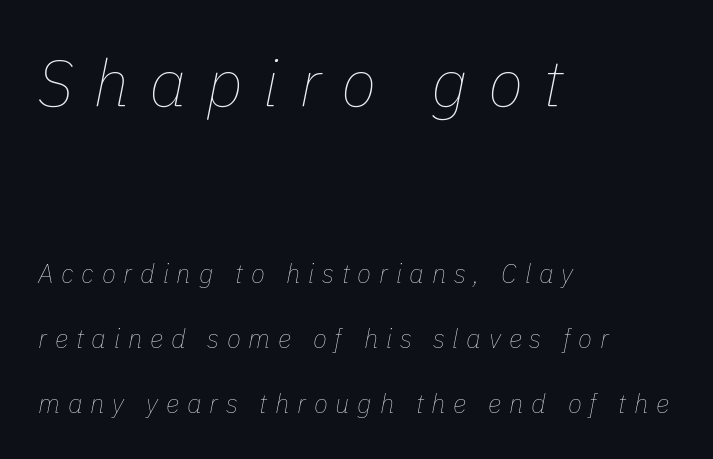
The leading is generous, giving the passage an open texture. The paragraph has a hard left edge and a soft right edge. The tracking reads as deliberately expanded to a designer's eye. The passage shown is typed in a proportional face where columns would drift. No chunkiness to these letters — they're not bold. Plain, unruled lines of type.
